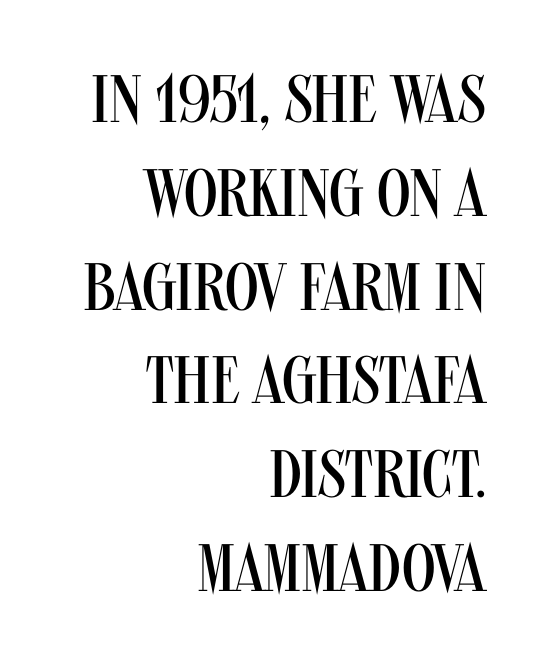
{"serif": "no", "italic": "no", "bold": "no", "weight": "regular", "width": "condensed", "stroke_contrast": "medium", "x_height": "large", "monospaced": "no", "underline": "no", "align": "right", "line_spacing": "normal", "line_spacing_ratio": 1.4, "letter_spacing": "normal", "letter_spacing_em": 0.0, "glyph_px": 67}
